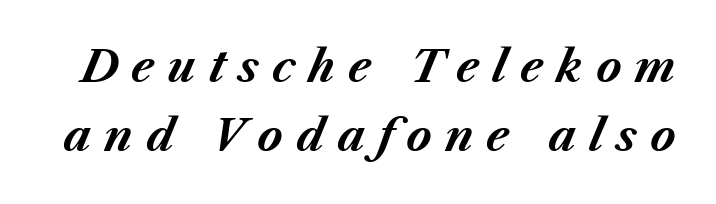
Q: Is the text bold? A: Yes.
Q: Is the text italic (slanted)? A: Yes, it leans right by about 23 degrees.
Q: Is the text underlined? A: No.
Q: Is the spacing between letters normal or unusually wide? A: Unusually wide.
Q: Is the spacing between lines tight, normal or loose? A: Normal.
Q: Width (condensed, normal, or wide)? A: Normal.
Q: Stroke contrast? A: Medium.
Q: x-height? A: Medium.
Q: Monospaced? A: No.
